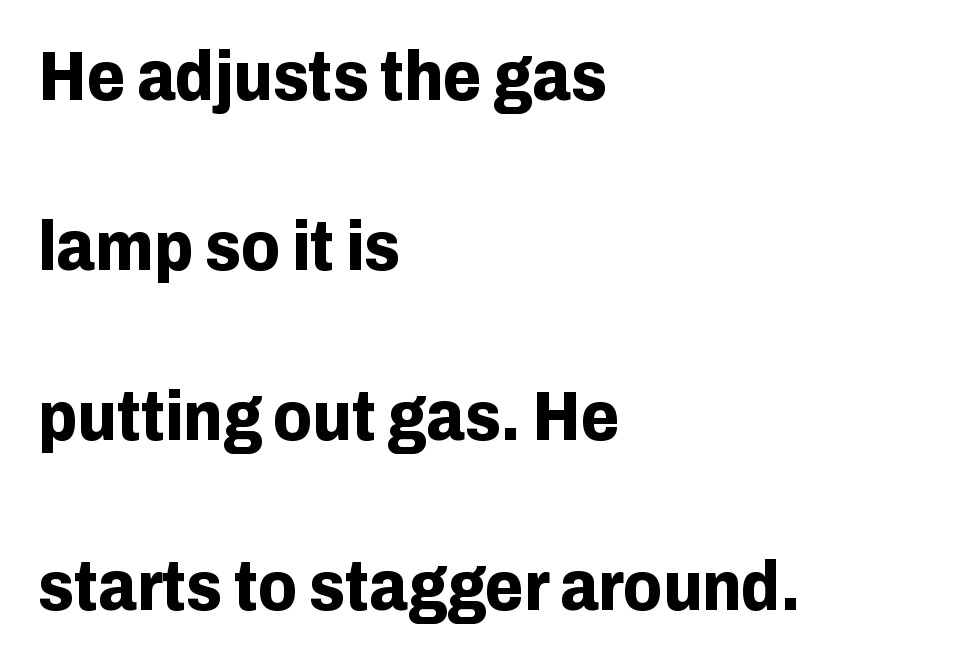
Posture: vertical. The face used here is a sans, in the tradition of grotesques and geometrics. Summary of vertical rhythm: relaxed, with wide interline spacing. The foot of each line stays bare and open.
